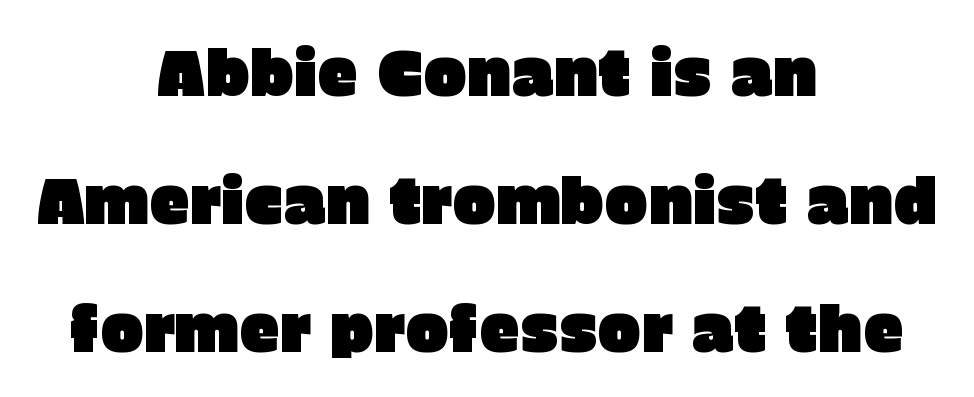
The image shows 65 px sans-serif type, upright; set centered, loose line spacing (1.97x), normal letter spacing, not underlined; low stroke contrast and a large x-height.
